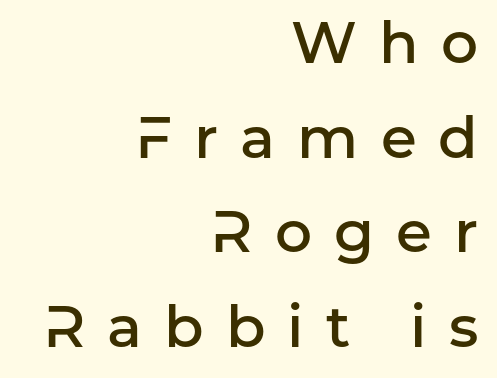
The image shows 58 px semibold sans-serif type, upright; set right-aligned, normal line spacing (1.63x), unusually wide letter spacing (+0.38 em), not underlined; low stroke contrast and a medium x-height.
